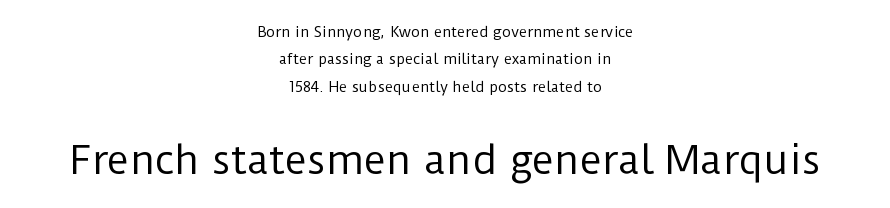
The image shows 38 px regular-weight sans-serif type, upright; set centered, loose line spacing (1.96x), normal letter spacing, not underlined; the second (bottom) block is 2.71x larger; low stroke contrast and a medium x-height.
